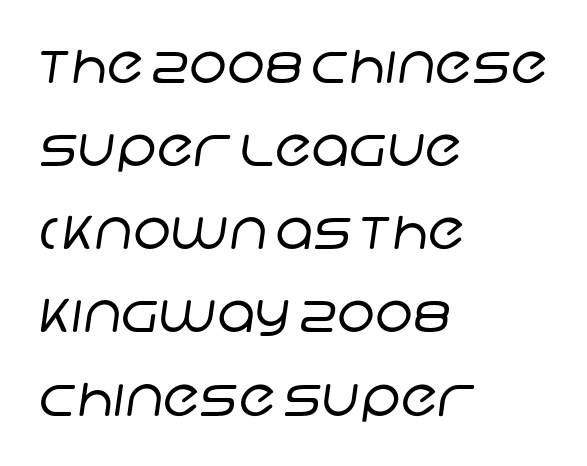
The face used here is rendered with its standard letterfit. This sample has the flowing, uneven cadence of proportional lettering. The space beneath each line is pristine and unruled. The typeface chosen for these lines omits serifs. The space between consecutive lines is moderate.
